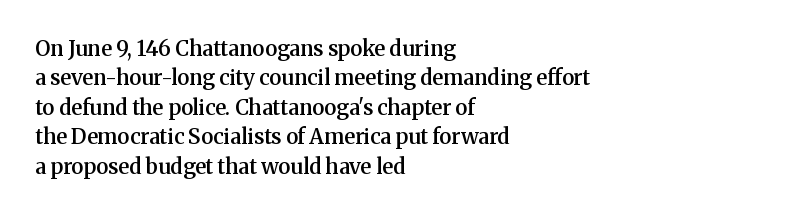
{"italic": "no", "bold": "semi", "underline": "no", "align": "left", "line_spacing": "normal", "line_spacing_ratio": 1.4, "letter_spacing": "normal", "letter_spacing_em": 0.0, "glyph_px": 21}
